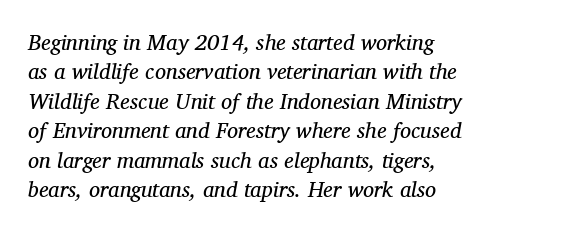
The lines in this sample share a left origin and differ only in where they stop. The lettering tilts uniformly, giving the passage an italic look. The letterforms sit at book weight or below. Clear beneath every line of the passage. You could call the tracking neutral — neither tight nor loose. The rendering uses a moderate line-height, typical for paragraphs.
